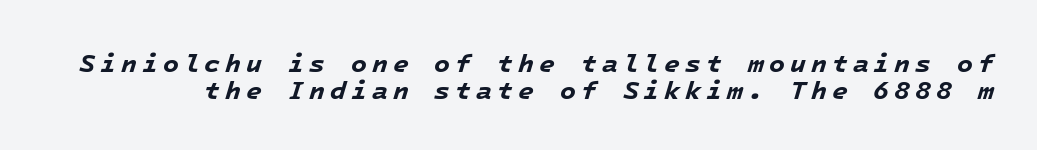
The space beneath each line is pristine and unruled. How would I describe the line gaps? Narrow and economical. The font is running at its bold setting. The rendering applies a slant to the glyphs.
